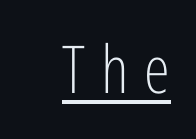
{"serif": "no", "italic": "no", "bold": "no", "weight": "light", "width": "condensed", "stroke_contrast": "low", "x_height": "medium", "monospaced": "no", "underline": "yes", "align": "right", "letter_spacing": "wide", "letter_spacing_em": 0.24, "glyph_px": 66}
